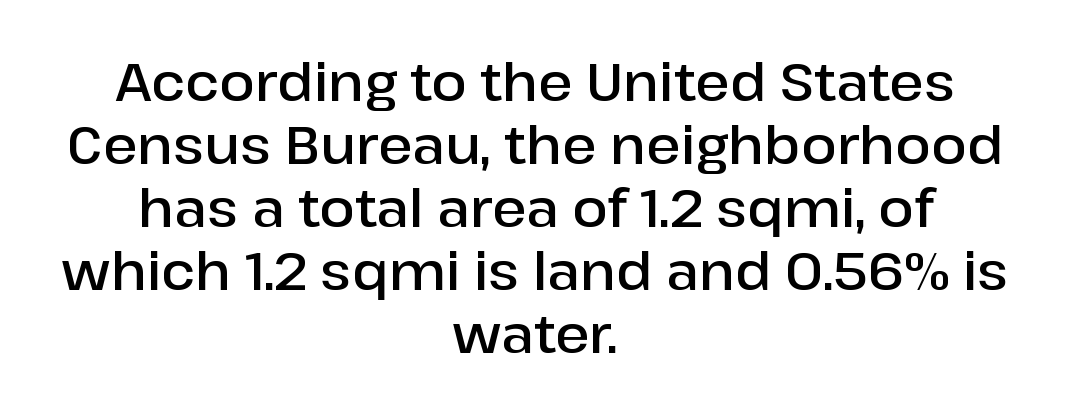
The image shows 52 px semibold sans-serif type, upright; set centered, line spacing 1.21x, normal letter spacing, not underlined; low stroke contrast and a medium x-height.
